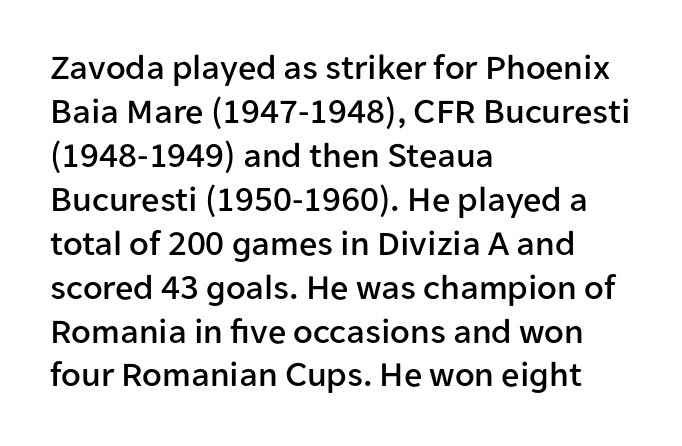
{"serif": "no", "italic": "no", "width": "normal", "stroke_contrast": "low", "x_height": "medium", "monospaced": "no", "underline": "no", "align": "left", "line_spacing_ratio": 1.22, "letter_spacing": "normal", "letter_spacing_em": 0.0, "glyph_px": 36}
